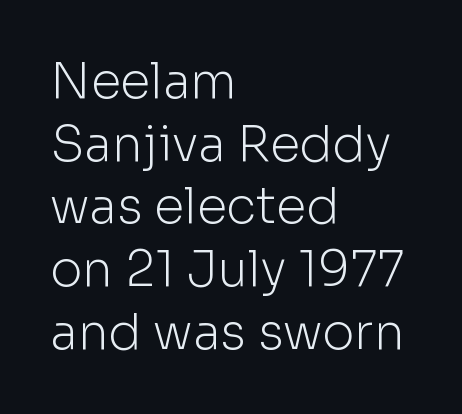
The image shows 49 px light sans-serif type, upright; set left-aligned, normal line spacing (1.28x), normal letter spacing, not underlined; low stroke contrast and a medium x-height.
